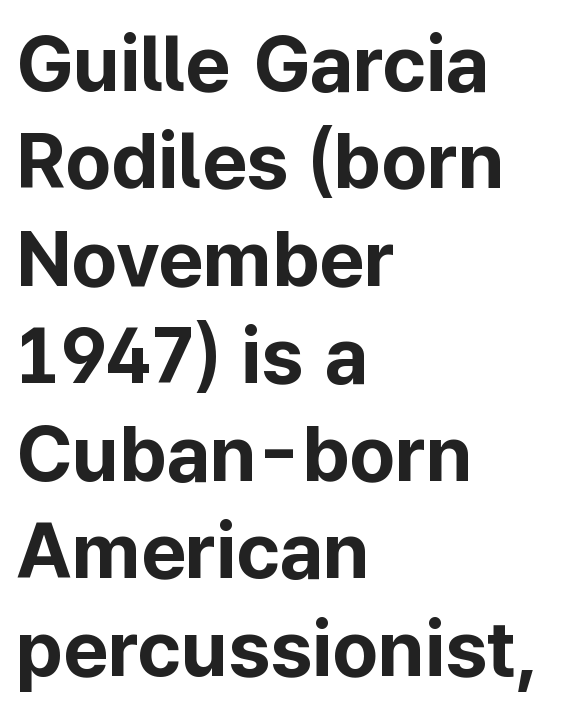
The passage shown stacks its lines at a standard gap. The face used here has the dense, thick strokes of a bold. Ascenders rise straight up at ninety degrees. One-word summary of the alignment: left. Glyph-to-glyph distance matches everyday printed text. Check the space under the baseline: it is left empty.
